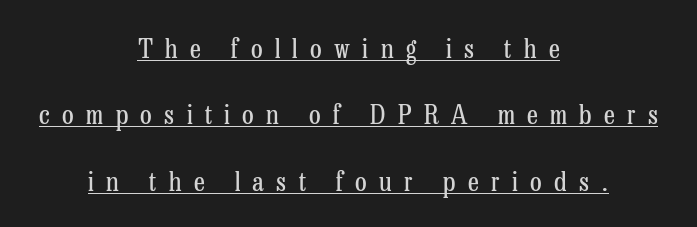
The image shows 27 px text type, upright; set centered, loose line spacing (2.46x), unusually wide letter spacing (+0.46 em), underlined.
